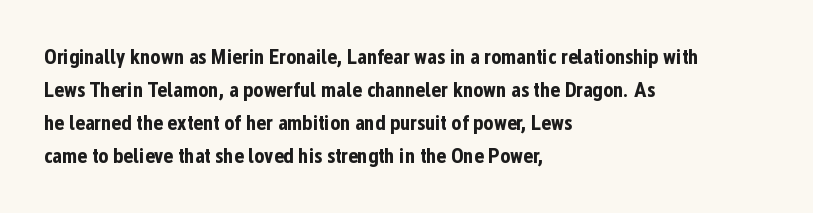
The sample has been set heavy, in full bold. Any mark beneath the type? The region is blank. The ragged edge is on the right, which tells us the setting is flush left. This sample uses plain, unmodified letter spacing. Posture: vertical. Does the leading feel generous? No, just average.
